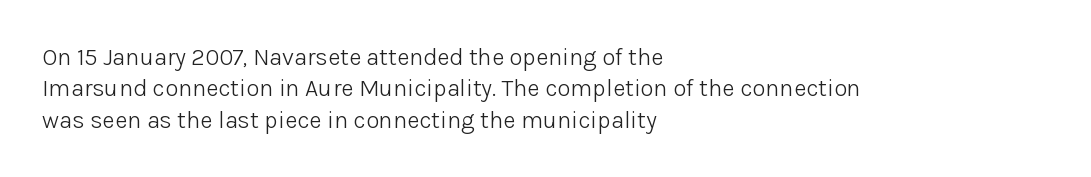
What stands out about the letter spacing? Nothing — it is the standard amount. Unmarked baselines from the first word to the last. The rendering anchors every line to the left-hand side. Regarding leading, the lines here are spaced in the standard way. Compared with a typical body face, this is equally light or lighter still. In terms of posture, this sample is upright.
